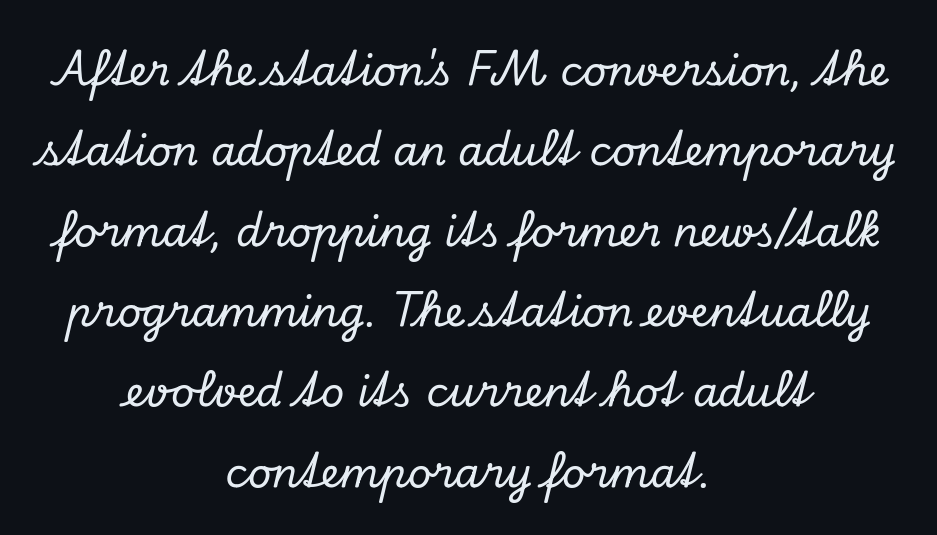
Q: Is the text italic (slanted)? A: Yes, it leans right by about 13 degrees.
Q: Is the typeface a serif or a sans-serif typeface? A: Serif.
Q: Is the text underlined? A: No.
Q: How is the paragraph aligned? A: Centered.
Q: Is the spacing between letters normal or unusually wide? A: Normal.
Q: Is the spacing between lines tight, normal or loose? A: Loose.
Q: Width (condensed, normal, or wide)? A: Normal.
Q: Stroke contrast? A: Low.
Q: x-height? A: Small.
Q: Monospaced? A: No.
